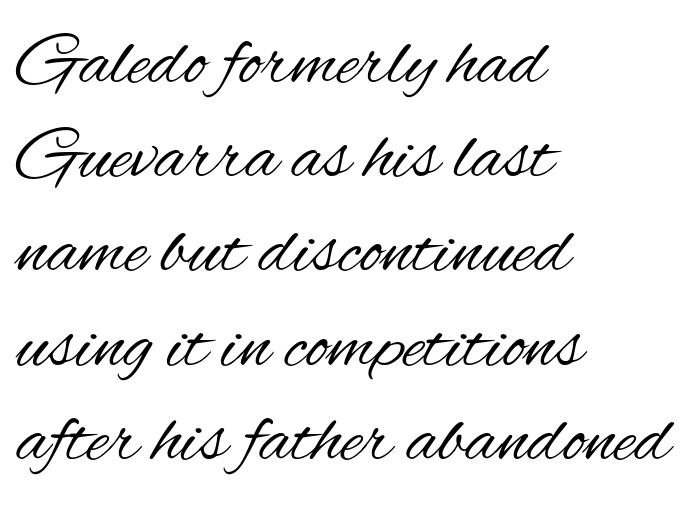
Glance below the letters and you will spot only blank space. Observe the ordinary spacing: letters are neighbours, not strangers. These lines are set flush left with a ragged right edge. Compared with a typical body face, this is equally light or lighter still.
